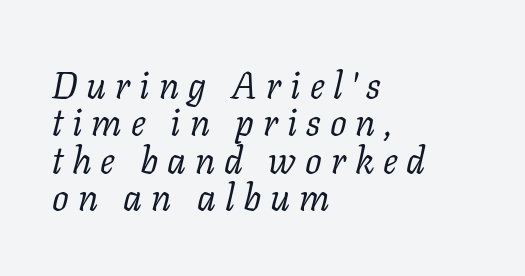
The image shows 37 px regular-weight serif type, italic (leaning right); set left-aligned, tight line spacing (1.01x), unusually wide letter spacing (+0.24 em), not underlined; low stroke contrast and a medium x-height.
